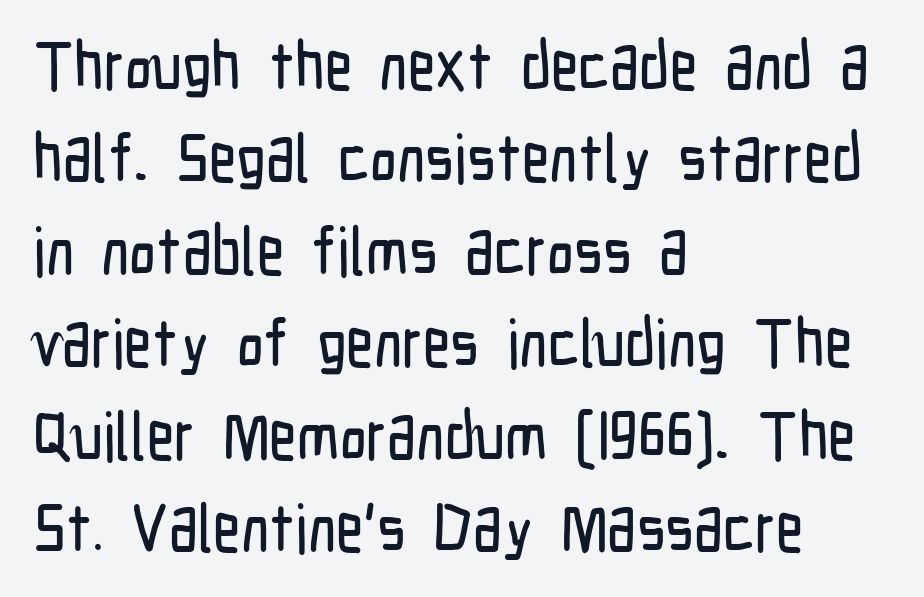
Q: Is the text italic (slanted)? A: No, it is upright.
Q: Is the typeface a serif or a sans-serif typeface? A: Sans-serif.
Q: Is the text underlined? A: No.
Q: How is the paragraph aligned? A: Left-aligned.
Q: Is the spacing between letters normal or unusually wide? A: Normal.
Q: Is the spacing between lines tight, normal or loose? A: Normal.
Q: Width (condensed, normal, or wide)? A: Condensed.
Q: Stroke contrast? A: Low.
Q: x-height? A: Medium.
Q: Monospaced? A: No.
